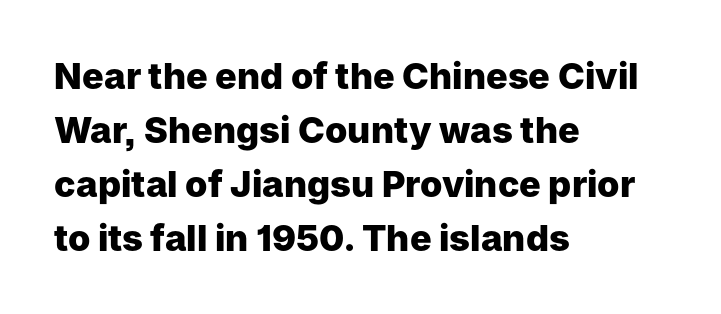
What weight is shown? A full bold with thick strokes. Visually the block forms a straight wall on the left and a jagged coastline on the right. Letters rest on an invisible, unmarked baseline. Notice how descenders clear the ascenders below comfortably — that's standard leading.
